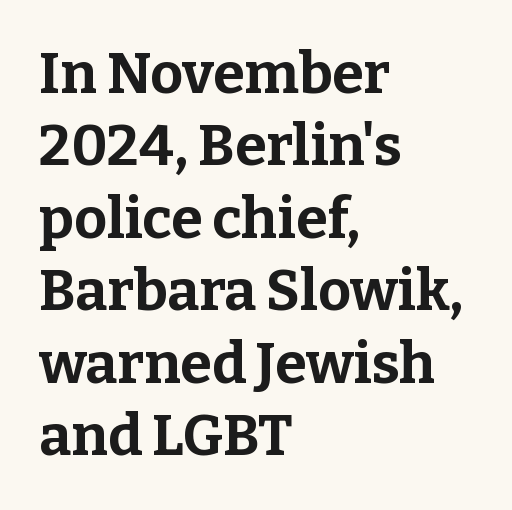
Strokes here are thick enough to call this a true bold. Here the designer chose a conventional face with non-uniform glyph widths. A roman cut, with each character standing at attention. The passage shown is typeset with a serif family. Default kerning and tracking; the words read as compact shapes.
